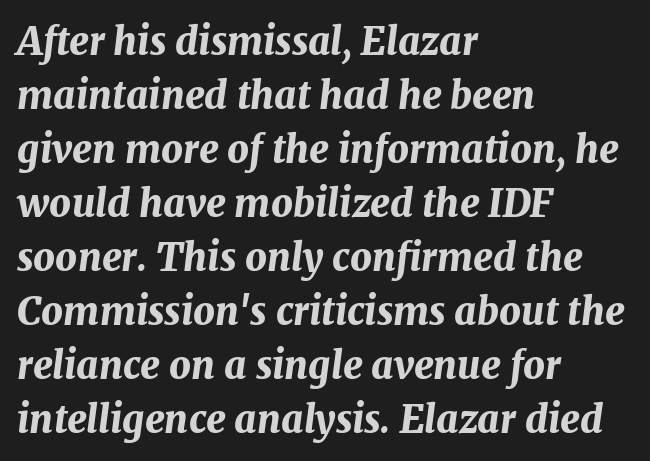
{"italic": "yes", "lean": "right", "slant_degrees": 7, "bold": "yes", "weight": "bold", "width": "normal", "stroke_contrast": "medium", "x_height": "medium", "monospaced": "no", "underline": "no", "align": "left", "line_spacing": "normal", "line_spacing_ratio": 1.42, "letter_spacing": "normal", "letter_spacing_em": 0.0, "glyph_px": 38}
